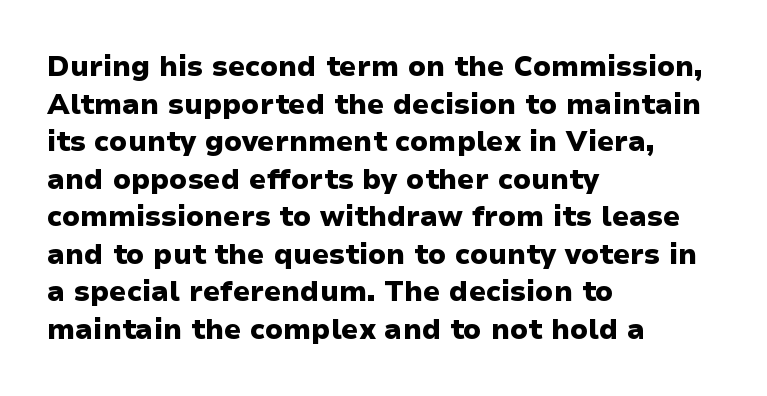
The image shows 28 px heavy sans-serif type, upright; set left-aligned, normal line spacing (1.34x), normal letter spacing, not underlined; low stroke contrast and a medium x-height.
